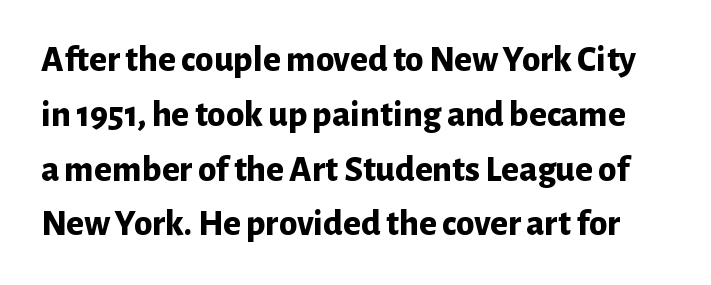
A sans-serif font was chosen for this passage. The rows are spaced the way most documents space them. The face used here is proportionally spaced, like ordinary book or web type. Short note: letters normally spaced. Summary of weight: heavy, a full bold.
